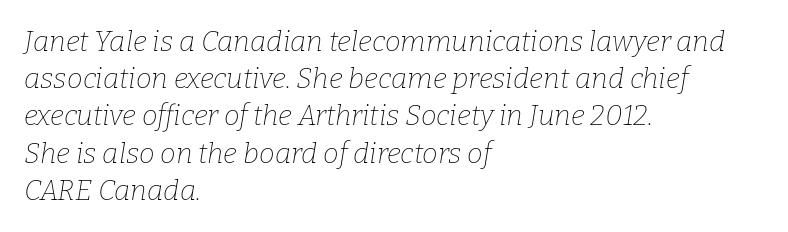
The letters advance in unequal steps, a hallmark of proportional type. There's an unmistakable incline to the writing here. Is this a sans? No — the strokes have serifs. Spacing between characters is what you'd get straight out of the box. Words float on clear page, feet unadorned.
